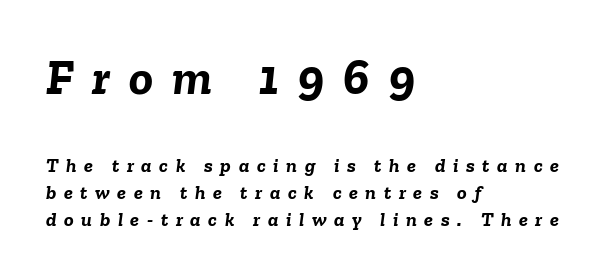
The image shows 50 px semibold type, italic (leaning right); set left-aligned, normal line spacing (1.34x), unusually wide letter spacing (+0.38 em), not underlined; the first (top) block is 2.5x larger; low stroke contrast and a medium x-height.
